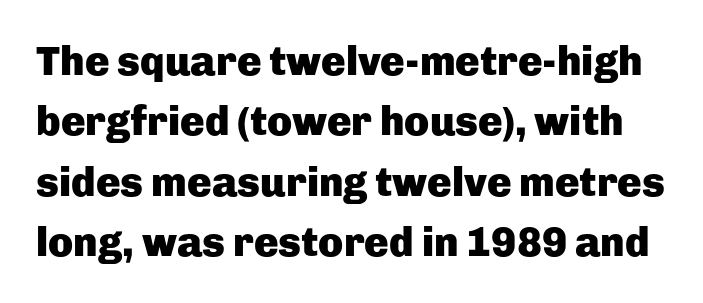
{"serif": "no", "italic": "no", "bold": "yes", "weight": "heavy", "width": "normal", "stroke_contrast": "low", "x_height": "medium", "monospaced": "no", "underline": "no", "line_spacing": "normal", "line_spacing_ratio": 1.47, "letter_spacing": "normal", "letter_spacing_em": 0.0, "glyph_px": 41}
